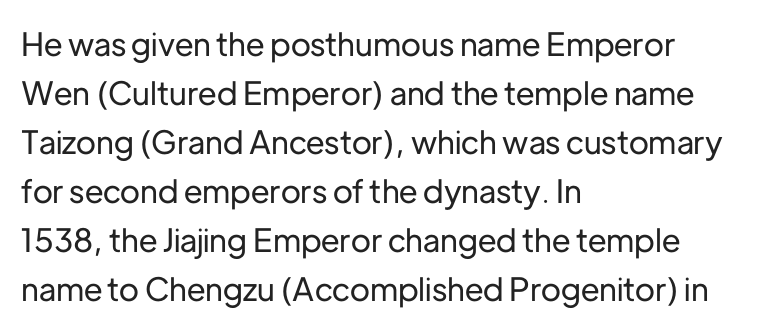
Short note: letters normally spaced. The letters advance in unequal steps, a hallmark of proportional type. Notice how the passage keeps a crisp vertical edge on the left only. These lines sit exactly where default settings would place them. Honestly, there is no underline to notice here at all.
